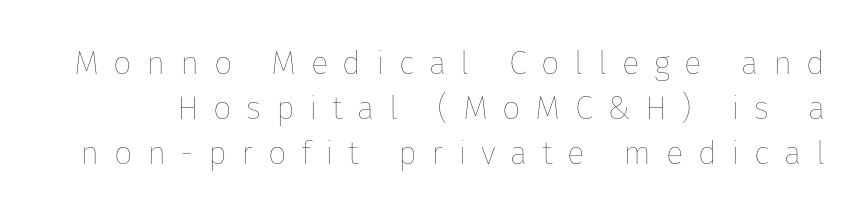
The image shows 33 px thin type, upright; set normal line spacing (1.37x), unusually wide letter spacing (+0.44 em), not underlined; low stroke contrast and a medium x-height.
